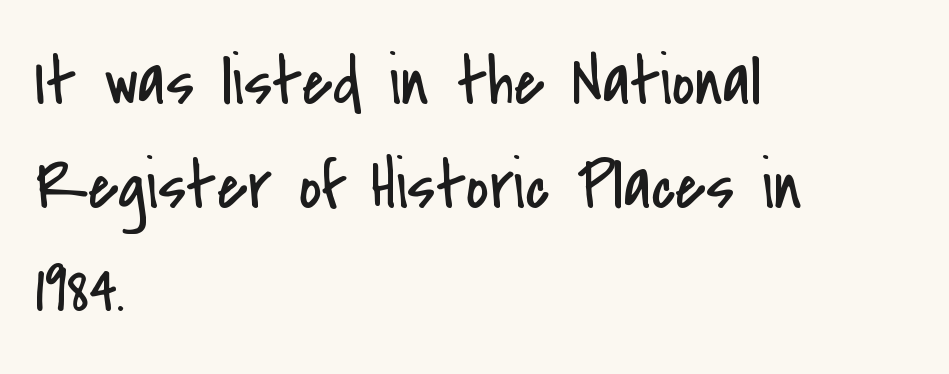
The image shows 70 px regular-weight, condensed sans-serif type, upright; set left-aligned, normal line spacing (1.48x), normal letter spacing, not underlined; low stroke contrast and a small x-height.
